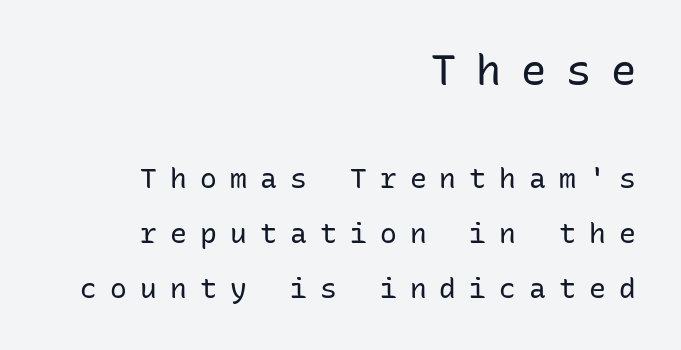
Reading down the block, your eye finds every line finishing at a fixed right position. The line-height multiplier appears high, well above default. The letters in the upper block stand taller than those in the block below. No chunkiness to these letters — they're not bold. The passage shown is typed in a monospace face where columns stay perfectly aligned. This is roman type, the default non-slanted kind.
